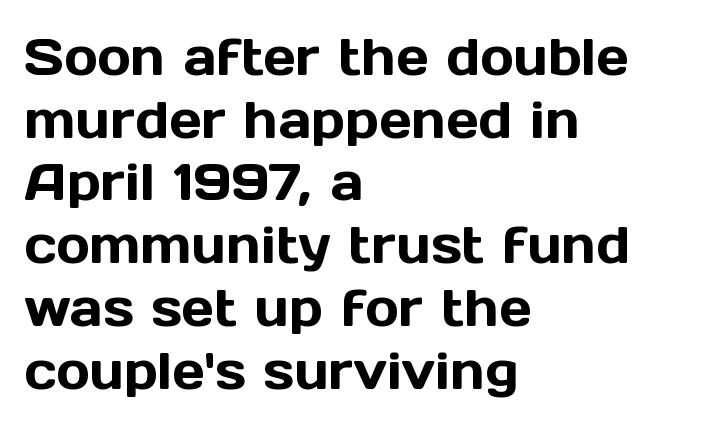
The image shows 51 px sans-serif type, upright; set left-aligned, line spacing 1.23x, normal letter spacing, not underlined; a medium x-height.
